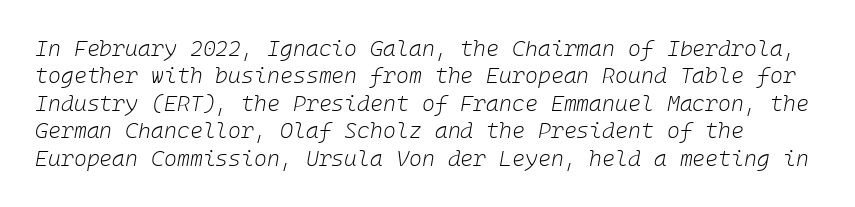
Q: Is the text bold? A: No.
Q: Is the text italic (slanted)? A: Yes, it leans right by about 10 degrees.
Q: Is the text underlined? A: No.
Q: Is the spacing between letters normal or unusually wide? A: Normal.
Q: Is the spacing between lines tight, normal or loose? A: Normal.
